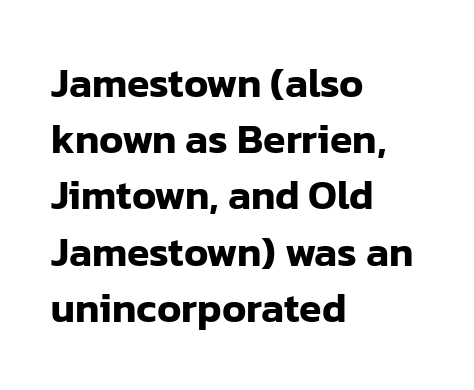
Type without underlining. Alignment: flush left. Observe the absence of serifs on each vertical stroke in this sample. Think of a printed novel: that variable character pitch is what you see here. How would I describe the line gaps? Plain and ordinary. This rendering leaves character spacing at its baseline value.
